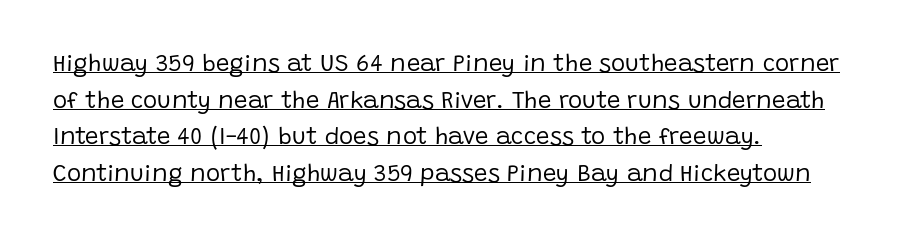
{"italic": "no", "bold": "no", "underline": "yes", "align": "left", "line_spacing": "normal", "line_spacing_ratio": 1.53, "letter_spacing": "normal", "letter_spacing_em": 0.0, "glyph_px": 24}
